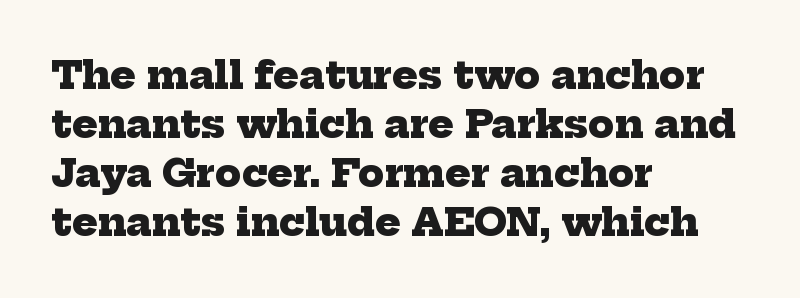
{"serif": "yes", "bold": "yes", "weight": "heavy", "width": "normal", "stroke_contrast": "low", "x_height": "medium", "monospaced": "no", "underline": "no", "align": "left", "line_spacing": "normal", "line_spacing_ratio": 1.29, "letter_spacing": "normal", "letter_spacing_em": 0.0, "glyph_px": 38}
